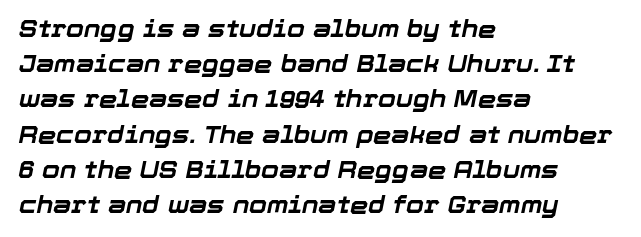
Q: Is the text bold? A: Yes.
Q: Is the text italic (slanted)? A: Yes, it leans right by about 12 degrees.
Q: Is the text underlined? A: No.
Q: How is the paragraph aligned? A: Left-aligned.
Q: Is the spacing between letters normal or unusually wide? A: Normal.
Q: Is the spacing between lines tight, normal or loose? A: Normal.
